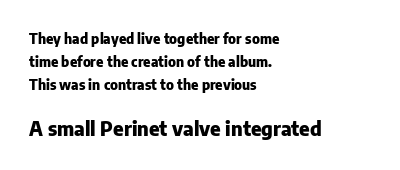
The image shows 20 px bold type, upright; set left-aligned, normal line spacing (1.66x), normal letter spacing, not underlined; the second (bottom) block is 1.43x larger.
